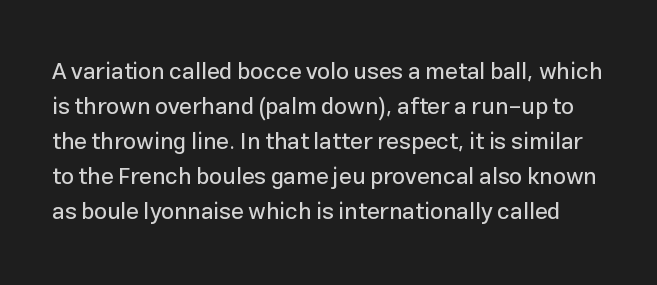
{"italic": "no", "underline": "no", "line_spacing": "normal", "line_spacing_ratio": 1.52, "letter_spacing": "normal", "letter_spacing_em": 0.0, "glyph_px": 23}
